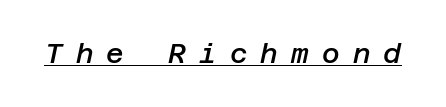
Q: Is the text bold? A: Semi-bold.
Q: Is the text italic (slanted)? A: Yes, it leans right by about 12 degrees.
Q: Is the text underlined? A: Yes.
Q: Is the spacing between letters normal or unusually wide? A: Unusually wide.
